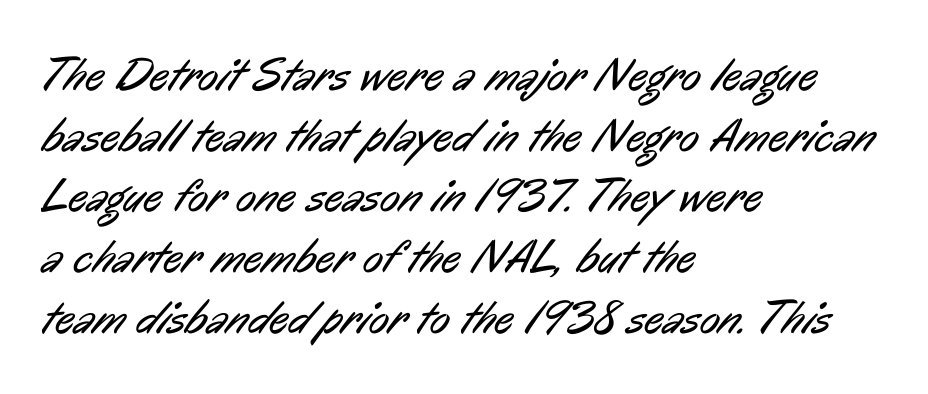
The face used here is a sans, in the tradition of grotesques and geometrics. The rendering uses a moderate line-height, typical for paragraphs. Looks like regular typesetting: each glyph gets only the width it needs. Beneath every word, the page is bare. Does the copy run flush right? No — it runs flush left.
